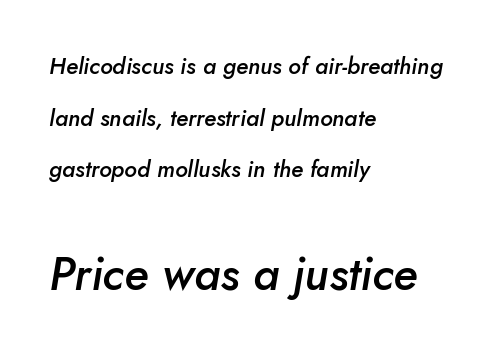
This is oblique type, the kind used for emphasis or titles. Just letters on the line, the space beneath them empty. The ragged edge is on the right, which tells us the setting is flush left. These lines stand farther apart than default settings would place them. Tracking here is standard; glyphs follow each other at the usual distance. Is the type bold? Partly — it's a semibold, heavier than regular but not fully bold.
